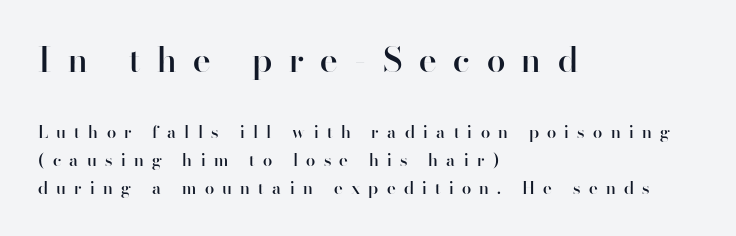
Q: Is the text bold? A: Semi-bold.
Q: Is the text italic (slanted)? A: No, it is upright.
Q: Is the typeface a serif or a sans-serif typeface? A: Sans-serif.
Q: Is the text underlined? A: No.
Q: How is the paragraph aligned? A: Left-aligned.
Q: Is the spacing between letters normal or unusually wide? A: Unusually wide.
Q: Is the spacing between lines tight, normal or loose? A: Normal.
Q: Which block of text is set in a larger size, the first (top) or the second (bottom)? A: The first (top) one.
Q: Width (condensed, normal, or wide)? A: Normal.
Q: Stroke contrast? A: High.
Q: x-height? A: Small.
Q: Monospaced? A: No.
